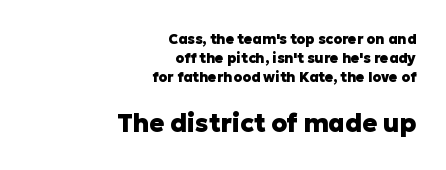
The rows are spaced the way most documents space them. Size contrast runs from small at the top to large at the bottom. Compared with typical body copy, the letter spacing here is the same. Is the type bold? Yes — the strokes are clearly thick and heavy.
